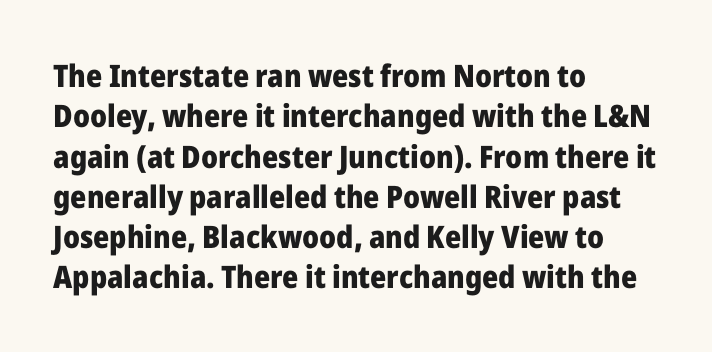
Q: Is the text bold? A: Yes.
Q: Is the text italic (slanted)? A: No, it is upright.
Q: Is the typeface a serif or a sans-serif typeface? A: Sans-serif.
Q: Is the text underlined? A: No.
Q: How is the paragraph aligned? A: Left-aligned.
Q: Is the spacing between letters normal or unusually wide? A: Normal.
Q: Is the spacing between lines tight, normal or loose? A: Normal.
Q: Width (condensed, normal, or wide)? A: Normal.
Q: Stroke contrast? A: Low.
Q: x-height? A: Medium.
Q: Monospaced? A: No.
